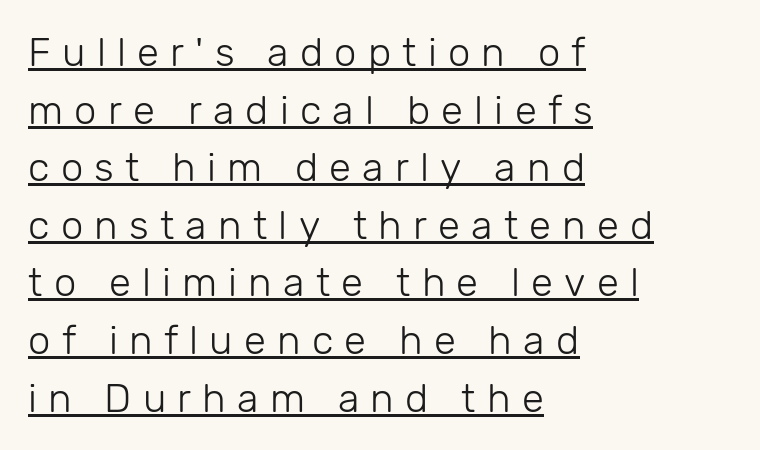
Q: Is the text bold? A: No.
Q: Is the text italic (slanted)? A: No, it is upright.
Q: Is the typeface a serif or a sans-serif typeface? A: Sans-serif.
Q: Is the text underlined? A: Yes.
Q: How is the paragraph aligned? A: Left-aligned.
Q: Is the spacing between letters normal or unusually wide? A: Unusually wide.
Q: Is the spacing between lines tight, normal or loose? A: Normal.
Q: Width (condensed, normal, or wide)? A: Normal.
Q: Stroke contrast? A: Low.
Q: x-height? A: Medium.
Q: Monospaced? A: No.
